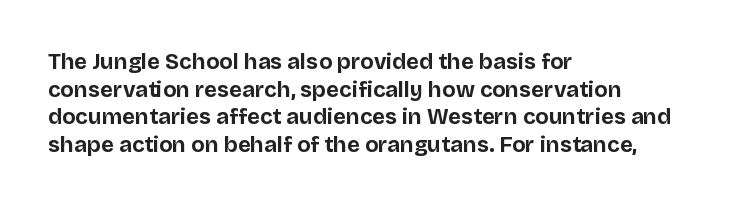
{"italic": "no", "bold": "yes", "underline": "no", "align": "left", "line_spacing": "normal", "line_spacing_ratio": 1.26, "letter_spacing": "normal", "letter_spacing_em": 0.0, "glyph_px": 22}
